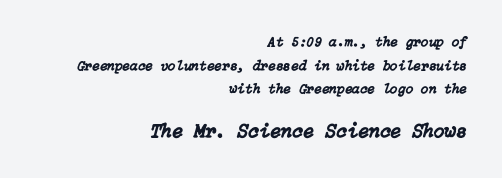
Q: Is the text italic (slanted)? A: Yes, it leans right by about 15 degrees.
Q: Is the text underlined? A: No.
Q: How is the paragraph aligned? A: Right-aligned.
Q: Is the spacing between letters normal or unusually wide? A: Normal.
Q: Is the spacing between lines tight, normal or loose? A: Normal.
Q: Which block of text is set in a larger size, the first (top) or the second (bottom)? A: The second (bottom) one.
